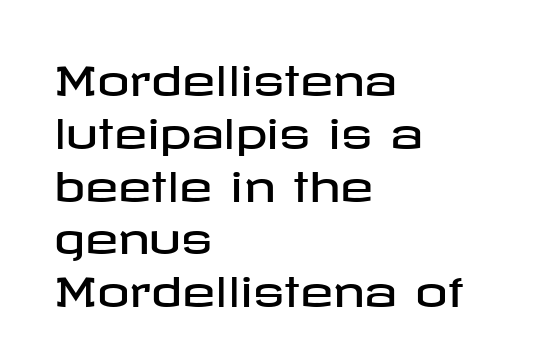
These lines are composed in type without serifs. Every row of glyphs begins at an identical x-position on the left. Beneath every word, the page is bare. Students, observe: this is what conventionally led text looks like. The type is set solid horizontally, with unmodified tracking.
